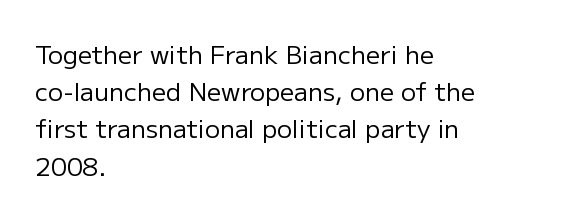
Each new line begins a customary step beneath the previous one. In CSS terms this would be text-align: left. Every character sits straight up, as roman type does. Inter-character spacing is left at the font's built-in metrics.
